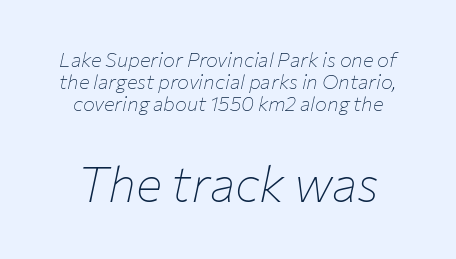
{"italic": "yes", "lean": "right", "slant_degrees": 12, "bold": "no", "weight": "thin", "width": "normal", "stroke_contrast": "low", "x_height": "medium", "monospaced": "no", "underline": "no", "line_spacing": "tight", "line_spacing_ratio": 1.11, "letter_spacing": "normal", "letter_spacing_em": 0.0, "larger_block": "second", "size_ratio": 2.45, "glyph_px": 49}
